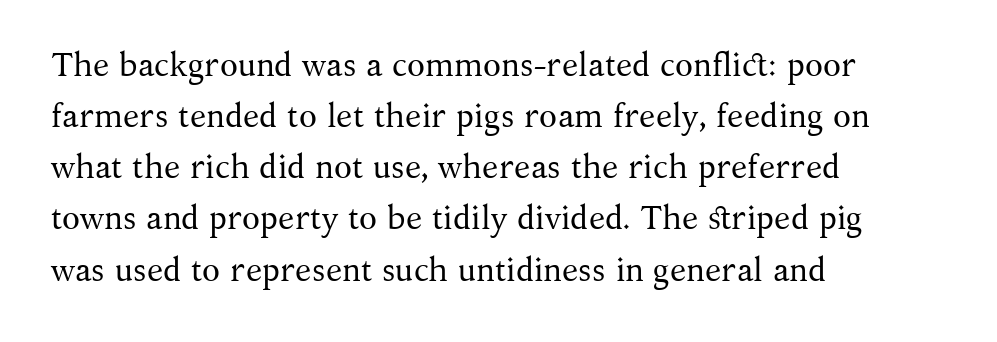
The image shows 33 px regular-weight serif type, upright; set left-aligned, normal line spacing (1.55x), normal letter spacing, not underlined; medium stroke contrast and a medium x-height.
